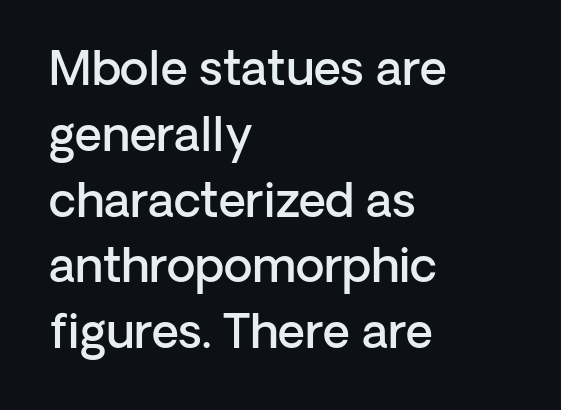
The image shows 47 px semibold sans-serif type, upright; set left-aligned, normal line spacing (1.4x), normal letter spacing, not underlined; low stroke contrast and a medium x-height.
